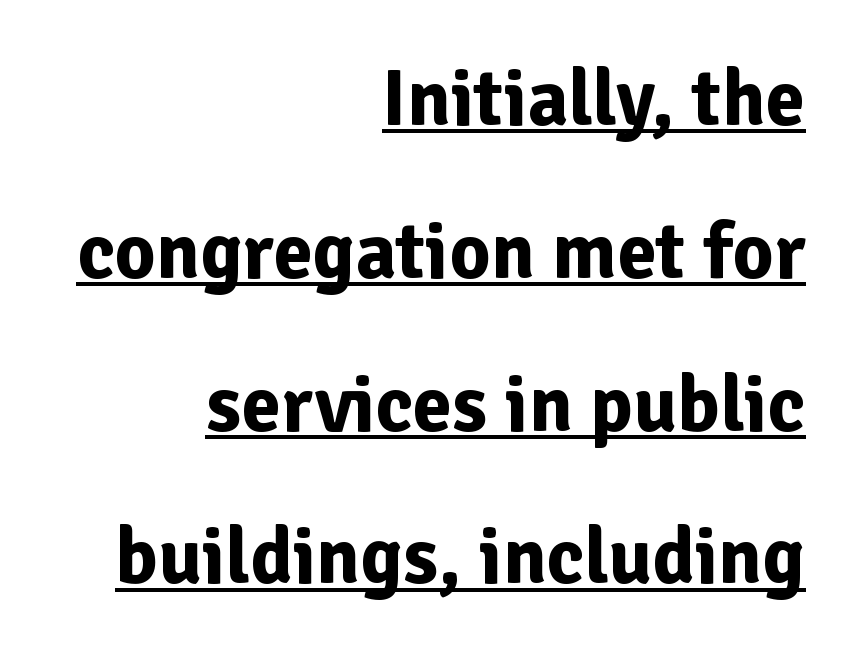
Q: Is the text bold? A: Yes.
Q: Is the text italic (slanted)? A: No, it is upright.
Q: Is the typeface a serif or a sans-serif typeface? A: Sans-serif.
Q: Is the text underlined? A: Yes.
Q: How is the paragraph aligned? A: Right-aligned.
Q: Is the spacing between letters normal or unusually wide? A: Normal.
Q: Is the spacing between lines tight, normal or loose? A: Loose.
Q: Width (condensed, normal, or wide)? A: Normal.
Q: Stroke contrast? A: Low.
Q: x-height? A: Medium.
Q: Monospaced? A: No.
